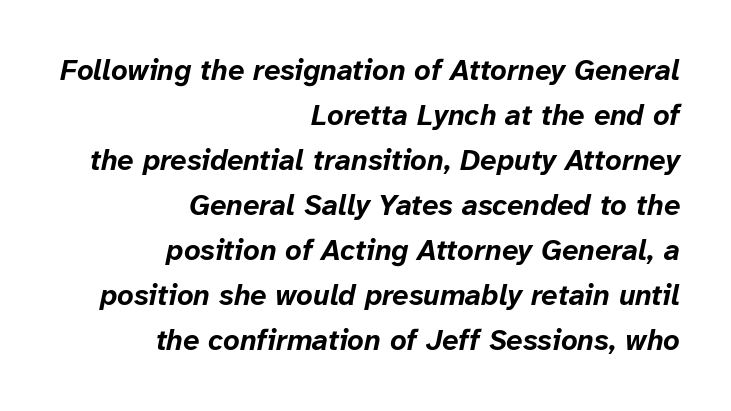
The passage shown is not underscored anywhere. Alignment: flush right. If you measured baseline to baseline, you'd find a middling distance. Default kerning and tracking; the words read as compact shapes. Posture: slanted.
